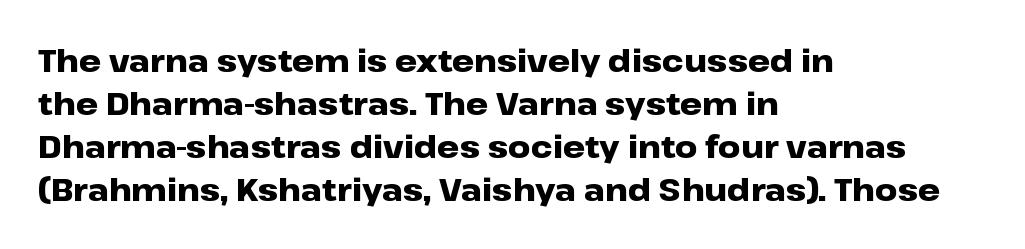
Q: Is the text bold? A: Yes.
Q: Is the text italic (slanted)? A: No, it is upright.
Q: Is the typeface a serif or a sans-serif typeface? A: Sans-serif.
Q: Is the text underlined? A: No.
Q: How is the paragraph aligned? A: Left-aligned.
Q: Is the spacing between letters normal or unusually wide? A: Normal.
Q: Is the spacing between lines tight, normal or loose? A: Normal.
Q: Width (condensed, normal, or wide)? A: Wide.
Q: Stroke contrast? A: Low.
Q: x-height? A: Medium.
Q: Monospaced? A: No.
